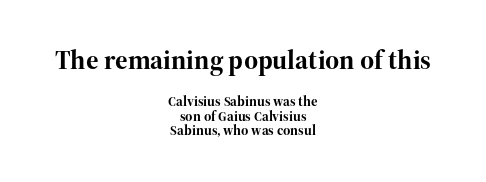
Q: Is the text bold? A: Yes.
Q: Is the text italic (slanted)? A: No, it is upright.
Q: Is the text underlined? A: No.
Q: How is the paragraph aligned? A: Centered.
Q: Is the spacing between letters normal or unusually wide? A: Normal.
Q: Is the spacing between lines tight, normal or loose? A: Tight.
Q: Which block of text is set in a larger size, the first (top) or the second (bottom)? A: The first (top) one.
